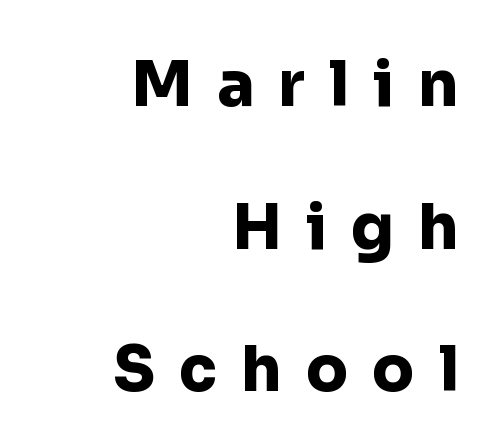
Q: Is the text bold? A: Yes.
Q: Is the text italic (slanted)? A: No, it is upright.
Q: Is the typeface a serif or a sans-serif typeface? A: Sans-serif.
Q: Is the text underlined? A: No.
Q: How is the paragraph aligned? A: Right-aligned.
Q: Is the spacing between letters normal or unusually wide? A: Unusually wide.
Q: Is the spacing between lines tight, normal or loose? A: Loose.
Q: Width (condensed, normal, or wide)? A: Normal.
Q: Stroke contrast? A: Low.
Q: x-height? A: Medium.
Q: Monospaced? A: No.
